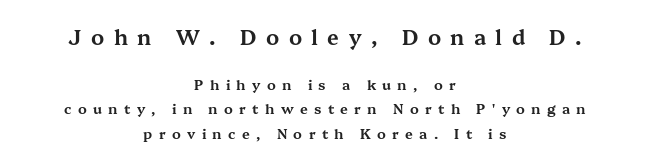
{"italic": "no", "underline": "no", "align": "center", "line_spacing_ratio": 1.73, "letter_spacing": "wide", "letter_spacing_em": 0.45, "larger_block": "first", "size_ratio": 1.5, "glyph_px": 21}
